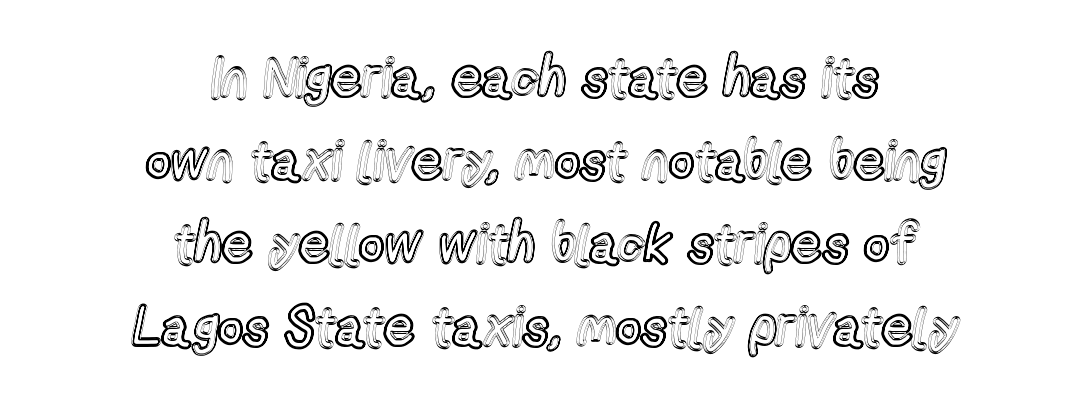
{"width": "condensed", "x_height": "medium", "monospaced": "no", "underline": "no", "align": "center", "line_spacing": "normal", "line_spacing_ratio": 1.54, "letter_spacing": "normal", "letter_spacing_em": 0.0, "glyph_px": 54}
